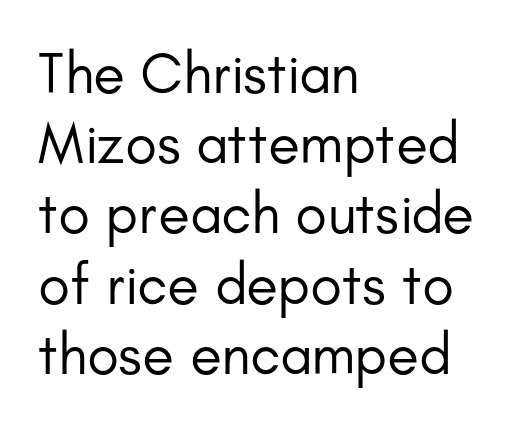
Q: Is the text bold? A: No.
Q: Is the text italic (slanted)? A: No, it is upright.
Q: Is the typeface a serif or a sans-serif typeface? A: Sans-serif.
Q: Is the text underlined? A: No.
Q: How is the paragraph aligned? A: Left-aligned.
Q: Is the spacing between letters normal or unusually wide? A: Normal.
Q: Width (condensed, normal, or wide)? A: Normal.
Q: Stroke contrast? A: Low.
Q: x-height? A: Small.
Q: Monospaced? A: No.
